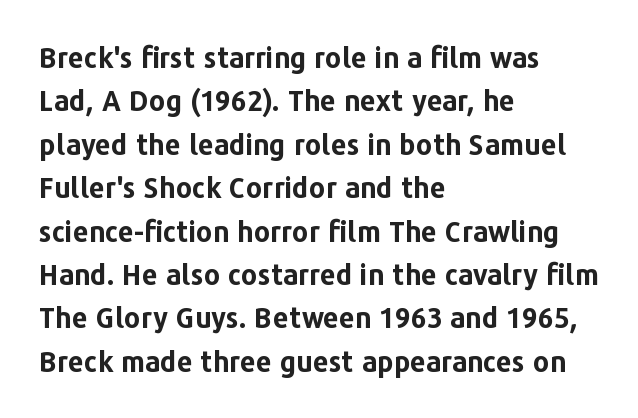
{"serif": "no", "italic": "no", "bold": "yes", "weight": "bold", "width": "normal", "stroke_contrast": "low", "x_height": "medium", "monospaced": "no", "underline": "no", "align": "left", "line_spacing": "normal", "line_spacing_ratio": 1.55, "letter_spacing": "normal", "letter_spacing_em": 0.0, "glyph_px": 28}
